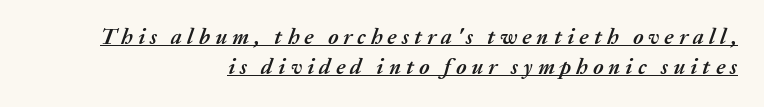
Q: Is the text bold? A: Yes.
Q: Is the text italic (slanted)? A: Yes, it leans right by about 20 degrees.
Q: Is the text underlined? A: Yes.
Q: How is the paragraph aligned? A: Right-aligned.
Q: Is the spacing between letters normal or unusually wide? A: Unusually wide.
Q: Is the spacing between lines tight, normal or loose? A: Normal.
